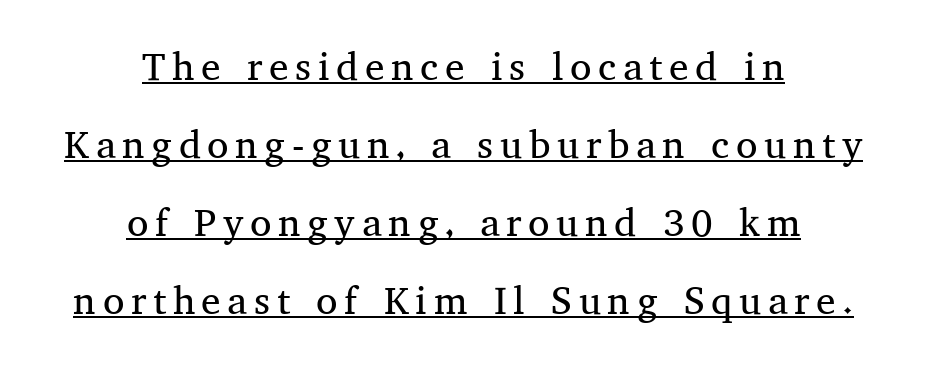
The image shows 39 px regular-weight serif type, upright; set centered, loose line spacing (2.0x), underlined; medium stroke contrast and a medium x-height.
